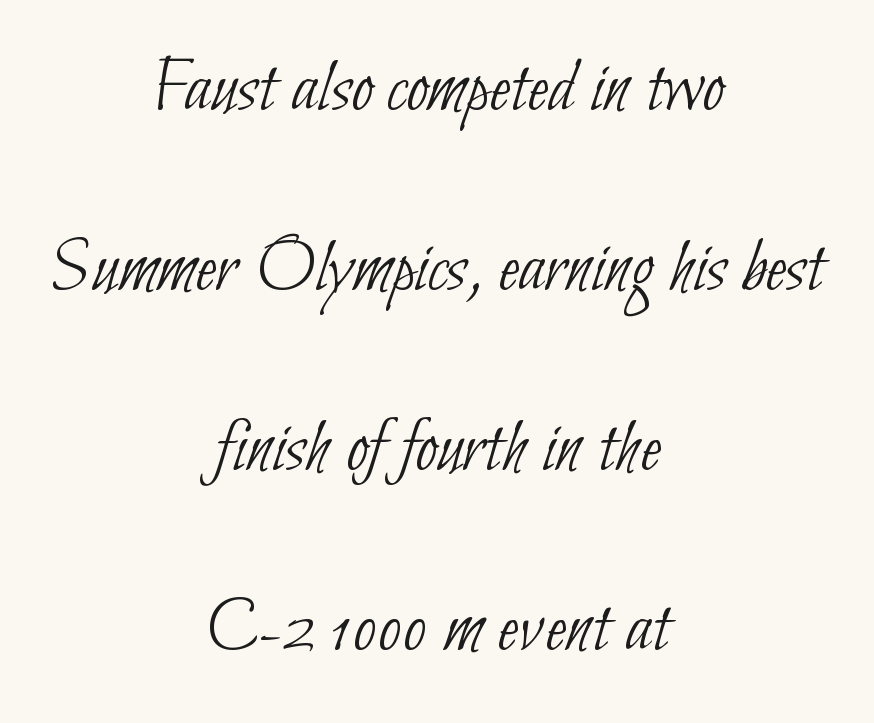
The image shows 79 px thin, condensed sans-serif type; set centered, loose line spacing (2.28x), normal letter spacing, not underlined; low stroke contrast and a small x-height.
